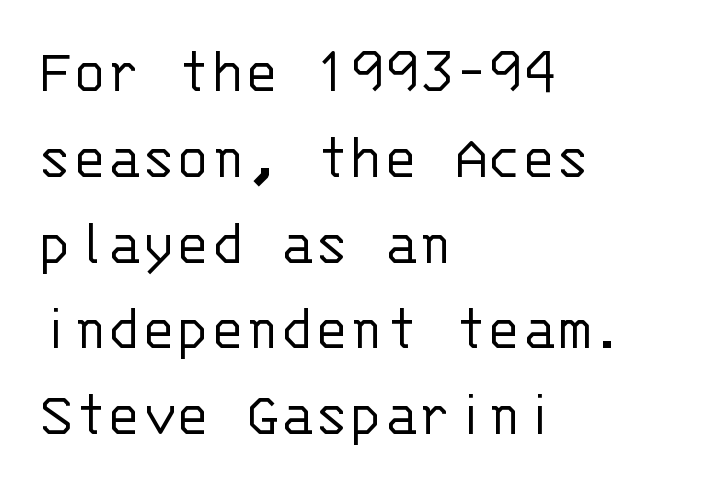
Q: Is the text bold? A: No.
Q: Is the text italic (slanted)? A: No, it is upright.
Q: Is the typeface a serif or a sans-serif typeface? A: Sans-serif.
Q: Is the text underlined? A: No.
Q: How is the paragraph aligned? A: Left-aligned.
Q: Is the spacing between letters normal or unusually wide? A: Normal.
Q: Is the spacing between lines tight, normal or loose? A: Normal.
Q: Width (condensed, normal, or wide)? A: Normal.
Q: Stroke contrast? A: Low.
Q: x-height? A: Large.
Q: Monospaced? A: Yes.
